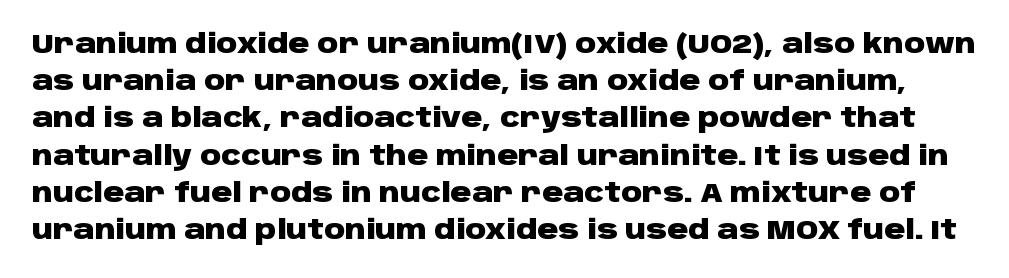
Characters remain perfectly vertical along every line. This sample uses plain, unmodified letter spacing. Lines of text with bare space underneath. If you measured baseline to baseline, you'd find a middling distance.
